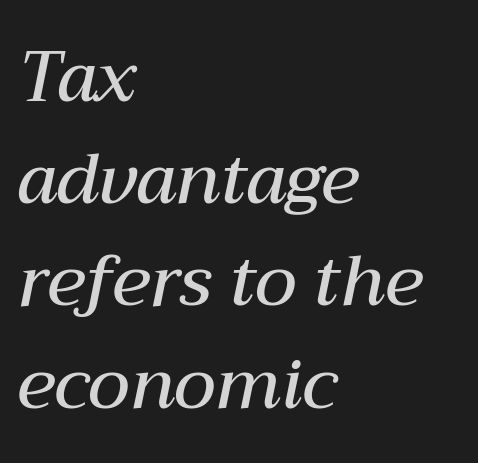
Q: Is the text bold? A: Semi-bold.
Q: Is the text italic (slanted)? A: Yes, it leans right by about 12 degrees.
Q: Is the text underlined? A: No.
Q: How is the paragraph aligned? A: Left-aligned.
Q: Is the spacing between letters normal or unusually wide? A: Normal.
Q: Is the spacing between lines tight, normal or loose? A: Normal.
Q: Width (condensed, normal, or wide)? A: Normal.
Q: Stroke contrast? A: Medium.
Q: x-height? A: Medium.
Q: Monospaced? A: No.
